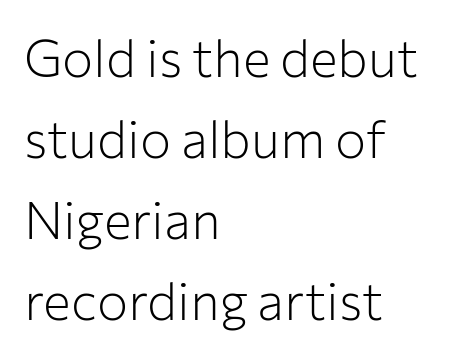
Bold? No — there's no thickening of the strokes. The passage is arranged the way most books set body copy — flush left. A typesetter would label this face a sans. Students, observe: this is what conventionally led text looks like. The letters advance in unequal steps, a hallmark of proportional type.
